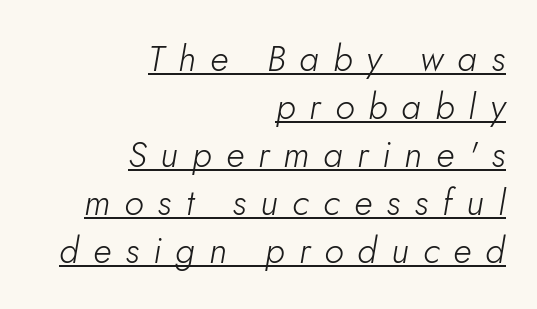
The image shows 36 px light type, italic (leaning right); set right-aligned, normal line spacing (1.33x), unusually wide letter spacing (+0.39 em), underlined; low stroke contrast and a small x-height.
